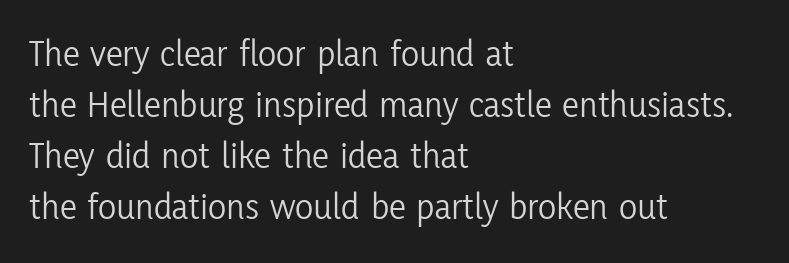
Q: Is the text bold? A: No.
Q: Is the text italic (slanted)? A: No, it is upright.
Q: Is the typeface a serif or a sans-serif typeface? A: Sans-serif.
Q: Is the text underlined? A: No.
Q: How is the paragraph aligned? A: Left-aligned.
Q: Is the spacing between letters normal or unusually wide? A: Normal.
Q: Is the spacing between lines tight, normal or loose? A: Normal.
Q: Width (condensed, normal, or wide)? A: Condensed.
Q: Stroke contrast? A: Low.
Q: x-height? A: Medium.
Q: Monospaced? A: No.
